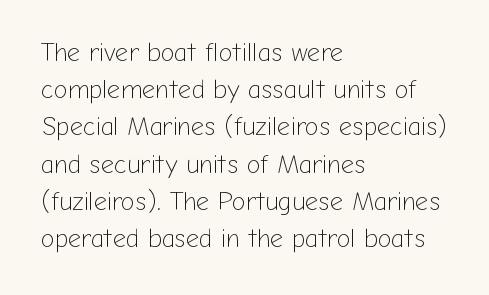
The rendering anchors every line to the left-hand side. A clean baseline with only descenders dipping below it. No chunkiness to these letters — they're not bold. Leading matches the norm, producing a regular column. Ascenders rise straight up at ninety degrees. Nobody touched the tracking dial on this one.
